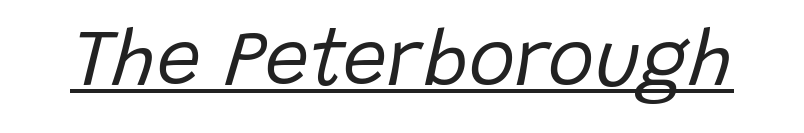
Unbolded letterforms with no extra heft. Between one letter and the next there's only the usual sliver of space. The text carries the slant typical of an italic or oblique font. What decoration does the sample have? An underline.
